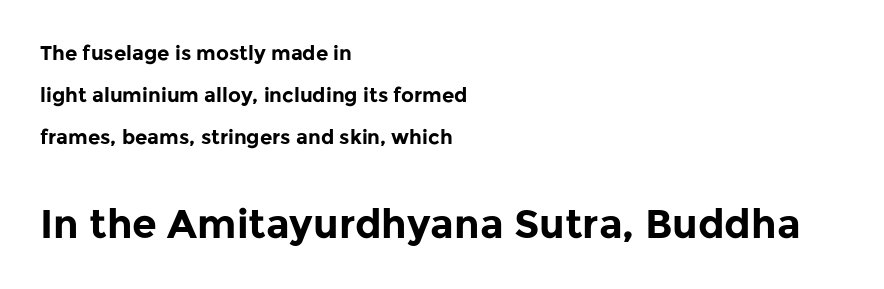
These lines are rendered in a variable-pitch font. Chunky letters — that's bold for sure. The paragraph has a hard left edge and a soft right edge. The later block is typeset at a bigger size than the earlier block. Nope, not italic — everything's standing straight.
